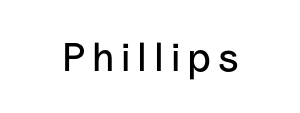
The image shows 40 px sans-serif type, upright; set centered, not underlined; low stroke contrast and a medium x-height.
